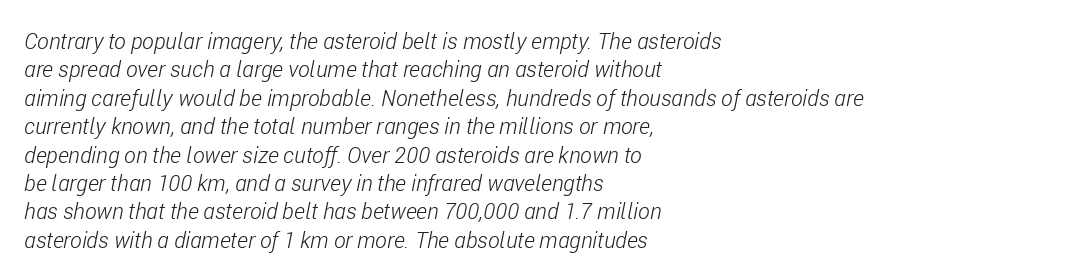
Q: Is the text bold? A: No.
Q: Is the text italic (slanted)? A: Yes, it leans right by about 11 degrees.
Q: Is the text underlined? A: No.
Q: How is the paragraph aligned? A: Left-aligned.
Q: Is the spacing between letters normal or unusually wide? A: Normal.
Q: Is the spacing between lines tight, normal or loose? A: Normal.
